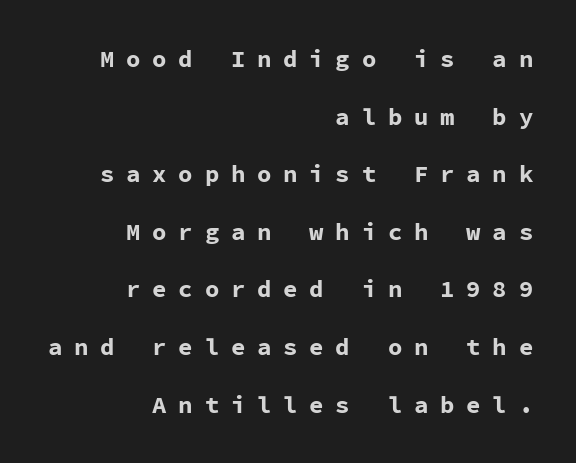
The zone under the glyphs is completely vacant. These lines have a slow, spaced-out rhythm from letter to letter. Students, observe: this is what heavily led, spacious text looks like. I'd describe the lettering as bold — thick and assertive. The compositor pushed each line to the right boundary. It's the straight-up-and-down kind of type.
